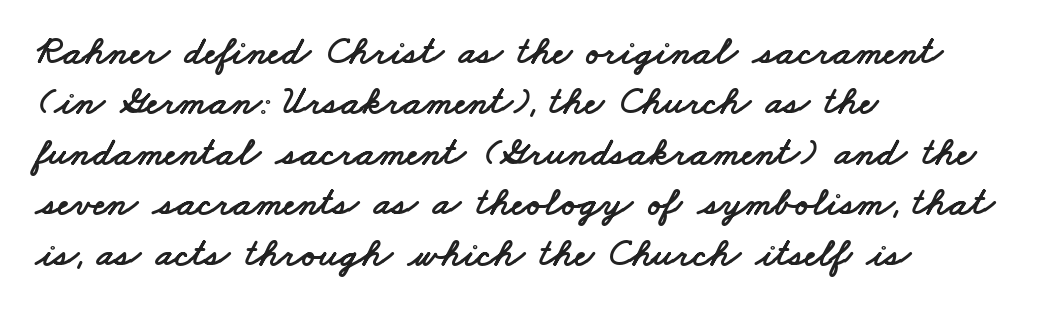
{"serif": "no", "width": "wide", "stroke_contrast": "low", "x_height": "small", "monospaced": "no", "underline": "no", "align": "left", "line_spacing": "normal", "line_spacing_ratio": 1.26, "letter_spacing": "normal", "letter_spacing_em": 0.0, "glyph_px": 40}
